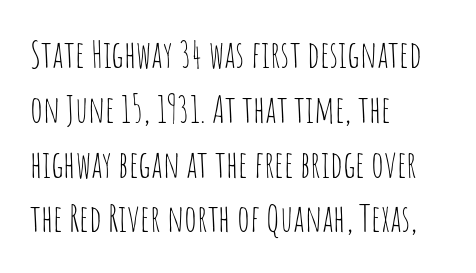
{"serif": "no", "italic": "no", "bold": "no", "weight": "thin", "width": "condensed", "stroke_contrast": "low", "x_height": "large", "monospaced": "no", "underline": "no", "align": "left", "line_spacing": "normal", "line_spacing_ratio": 1.48, "letter_spacing": "normal", "letter_spacing_em": 0.0, "glyph_px": 37}
